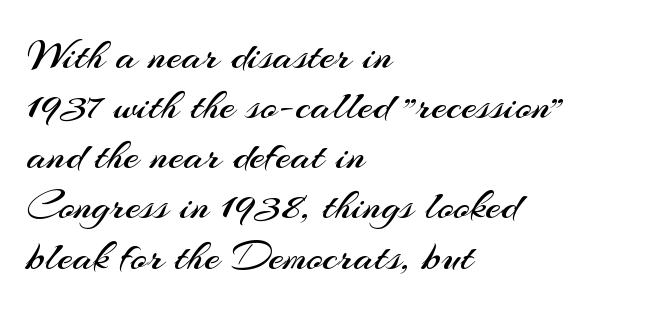
{"serif": "no", "bold": "no", "weight": "regular", "width": "normal", "stroke_contrast": "medium", "x_height": "small", "monospaced": "no", "underline": "no", "align": "left", "line_spacing": "tight", "line_spacing_ratio": 1.14, "letter_spacing": "normal", "letter_spacing_em": 0.0, "glyph_px": 44}
